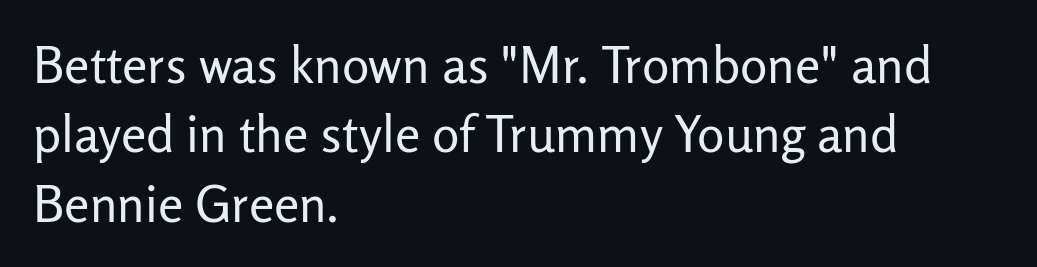
Q: Is the text bold? A: No.
Q: Is the text italic (slanted)? A: No, it is upright.
Q: Is the typeface a serif or a sans-serif typeface? A: Sans-serif.
Q: Is the text underlined? A: No.
Q: How is the paragraph aligned? A: Left-aligned.
Q: Is the spacing between letters normal or unusually wide? A: Normal.
Q: Is the spacing between lines tight, normal or loose? A: Normal.
Q: Width (condensed, normal, or wide)? A: Normal.
Q: Stroke contrast? A: Low.
Q: x-height? A: Medium.
Q: Monospaced? A: No.
